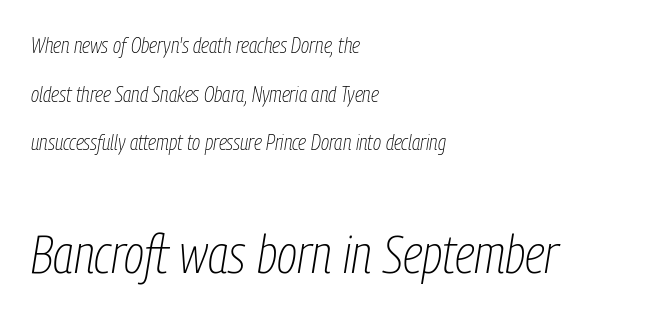
Q: Is the text bold? A: No.
Q: Is the text italic (slanted)? A: Yes, it leans right by about 9 degrees.
Q: Is the text underlined? A: No.
Q: How is the paragraph aligned? A: Left-aligned.
Q: Is the spacing between letters normal or unusually wide? A: Normal.
Q: Is the spacing between lines tight, normal or loose? A: Loose.
Q: Which block of text is set in a larger size, the first (top) or the second (bottom)? A: The second (bottom) one.
Q: Width (condensed, normal, or wide)? A: Condensed.
Q: Stroke contrast? A: Low.
Q: x-height? A: Medium.
Q: Monospaced? A: No.
